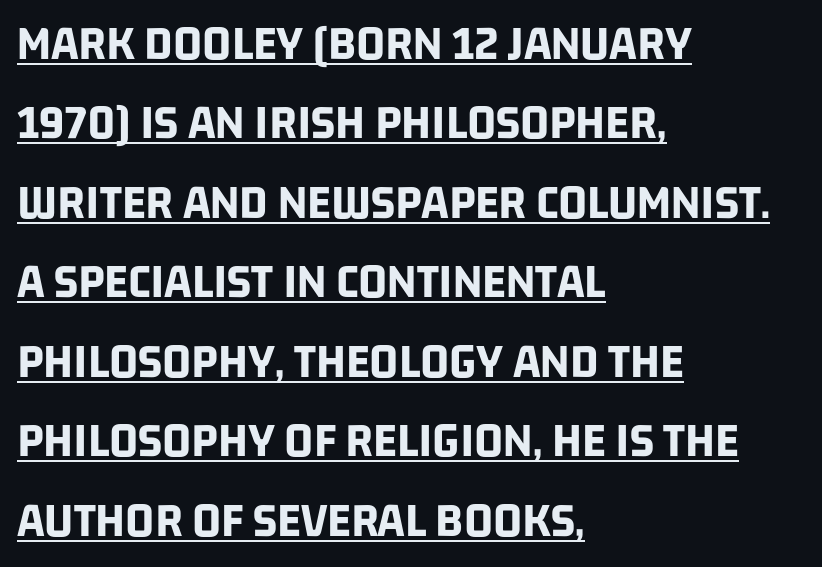
{"serif": "no", "bold": "yes", "weight": "bold", "width": "condensed", "stroke_contrast": "low", "x_height": "large", "monospaced": "no", "underline": "yes", "align": "left", "line_spacing": "normal", "line_spacing_ratio": 1.59, "letter_spacing": "normal", "letter_spacing_em": 0.0, "glyph_px": 50}
